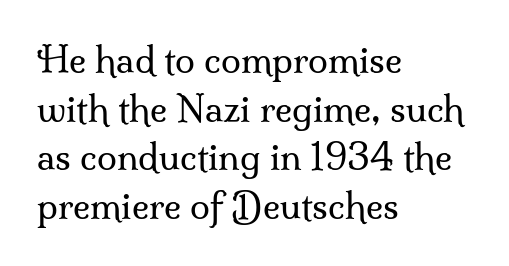
{"serif": "yes", "italic": "no", "bold": "no", "weight": "regular", "width": "normal", "stroke_contrast": "medium", "x_height": "small", "monospaced": "no", "underline": "no", "align": "left", "line_spacing": "normal", "line_spacing_ratio": 1.35, "letter_spacing": "normal", "letter_spacing_em": 0.0, "glyph_px": 36}
